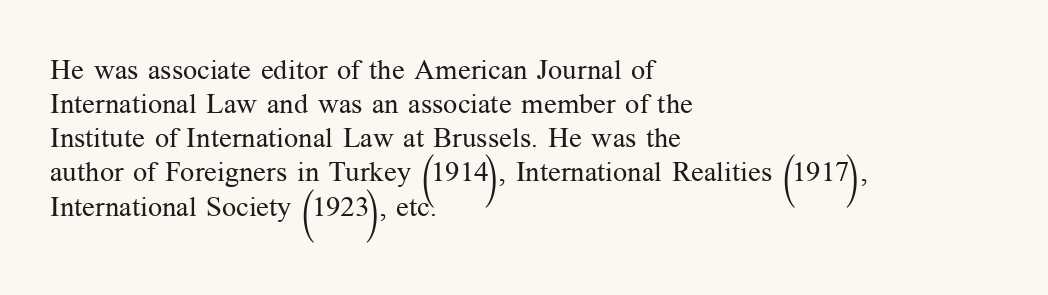
In terms of letterspacing, this is plain default setting. It's the straight-up-and-down kind of type. The passage shown is typeset with a serif family. Check under the words: just untouched page. Layout note: lines flush left. Each letter keeps its own natural width here, so spacing adapts to shape.
